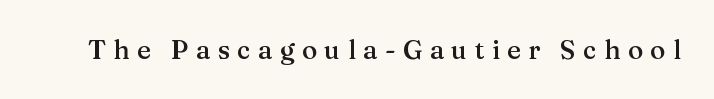
Designer's note — italics off, roman on. No word sits above an underline. Is the letter spacing exaggerated? Yes — the characters are pushed far apart. A bit beefed up — I'd call it semibold rather than bold.
